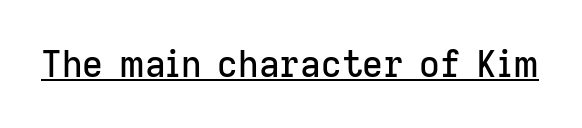
Q: Is the text italic (slanted)? A: No, it is upright.
Q: Is the typeface a serif or a sans-serif typeface? A: Sans-serif.
Q: Is the text underlined? A: Yes.
Q: Is the spacing between letters normal or unusually wide? A: Normal.
Q: Width (condensed, normal, or wide)? A: Normal.
Q: Stroke contrast? A: Low.
Q: x-height? A: Medium.
Q: Monospaced? A: No.
